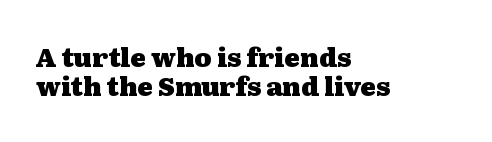
The image shows 26 px bold type, upright; set left-aligned, tight line spacing (1.13x), normal letter spacing, not underlined.
